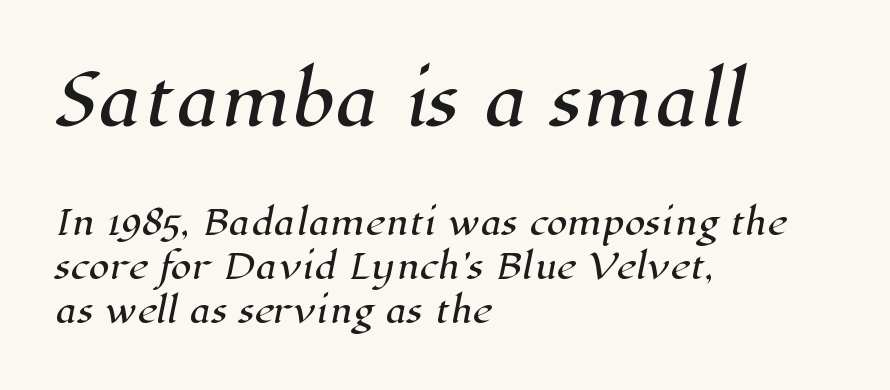
Q: Is the typeface a serif or a sans-serif typeface? A: Serif.
Q: Is the text underlined? A: No.
Q: How is the paragraph aligned? A: Left-aligned.
Q: Is the spacing between letters normal or unusually wide? A: Normal.
Q: Is the spacing between lines tight, normal or loose? A: Normal.
Q: Which block of text is set in a larger size, the first (top) or the second (bottom)? A: The first (top) one.
Q: Width (condensed, normal, or wide)? A: Normal.
Q: Stroke contrast? A: High.
Q: x-height? A: Medium.
Q: Monospaced? A: No.
